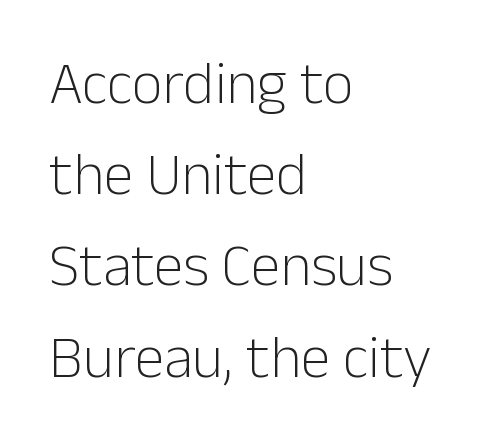
The image shows 60 px light sans-serif type, upright; set left-aligned, normal line spacing (1.52x), normal letter spacing, not underlined; low stroke contrast and a medium x-height.
